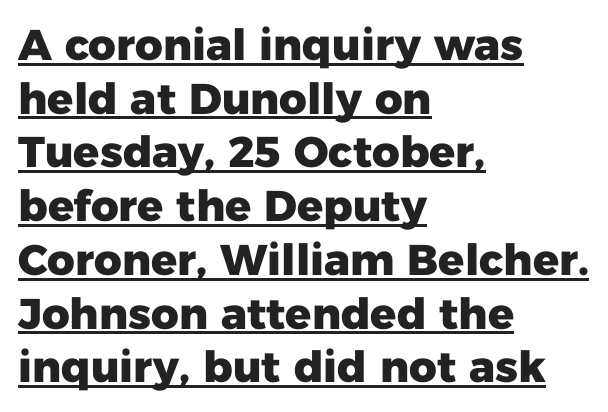
The passage shown is emphatically bold. Leftover space on each line is placed entirely after the last word. When letters stand straight like this, we call the style roman or upright. These lines keep a tight, regular rhythm from letter to letter. Letterform terminals end flat and unadorned throughout the passage. You can see a thin bar hugging the bottom of the glyphs.
